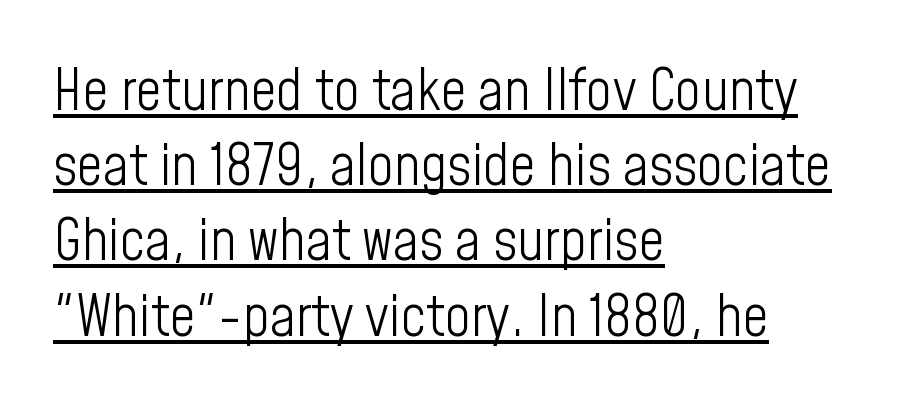
On a weight scale, this lands at 450 or below. These lines are rendered in a variable-pitch font. Each new line begins a customary step beneath the previous one. Nope, no serifs anywhere on these letters. In terms of posture, this sample is upright.
